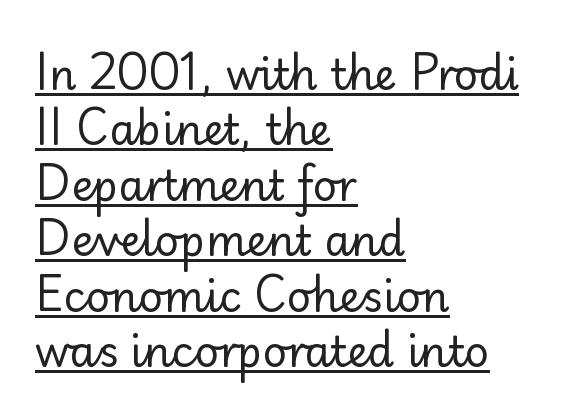
One glance says typical: line gaps are just what's usual. Alignment: flush left. Unbolded letterforms with no extra heft. Observe the ordinary spacing: letters are neighbours, not strangers. Style check: upright.
